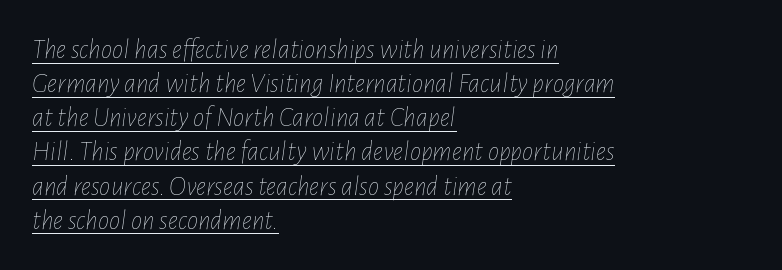
The rendering anchors every line to the left-hand side. Note the varied advance widths — an 'i' is clearly narrower than an 'm'. The gaps between neighbouring characters are ordinary and unremarkable. Quick note: italic. A baseline rule has been typeset under these characters.
